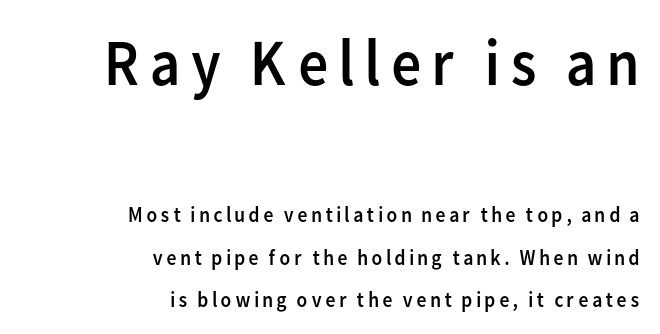
Q: Is the text bold? A: No.
Q: Is the text italic (slanted)? A: No, it is upright.
Q: Is the typeface a serif or a sans-serif typeface? A: Sans-serif.
Q: Is the text underlined? A: No.
Q: How is the paragraph aligned? A: Right-aligned.
Q: Is the spacing between lines tight, normal or loose? A: Loose.
Q: Which block of text is set in a larger size, the first (top) or the second (bottom)? A: The first (top) one.
Q: Width (condensed, normal, or wide)? A: Normal.
Q: Stroke contrast? A: Low.
Q: x-height? A: Medium.
Q: Monospaced? A: No.
